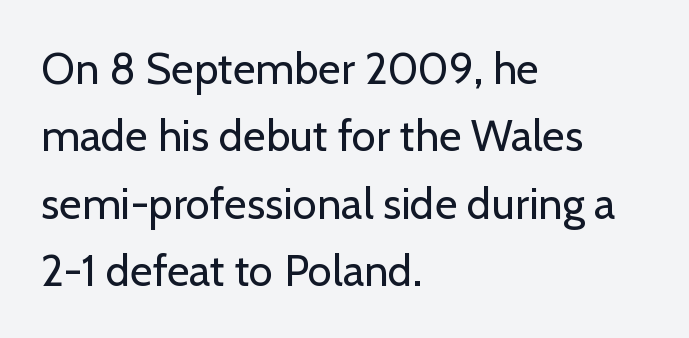
Nobody touched the tracking dial on this one. Serifs: no, the terminals of the letterforms are clean. Line spacing here is normal. The axis of the letterforms is exactly vertical. Note the varied advance widths — an 'i' is clearly narrower than an 'm'. The space beneath each line is pristine and unruled.
